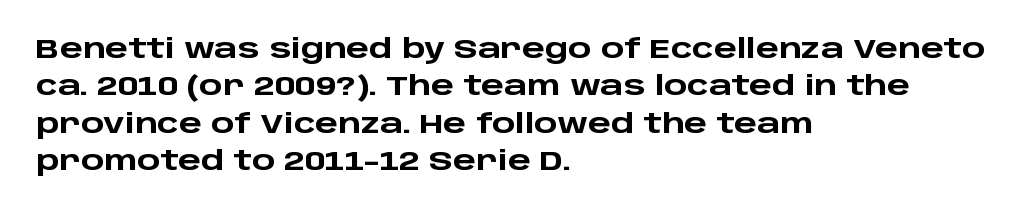
The image shows 27 px bold type, upright; set left-aligned, normal line spacing (1.38x), normal letter spacing, not underlined.
